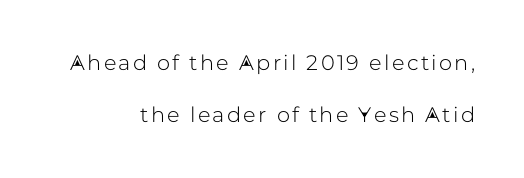
The text block is weighted toward the right margin, trailing off unevenly leftward. The area under the type is left untouched. The vertical gap from one line to the next is large. Designer's note — italics off, roman on.
